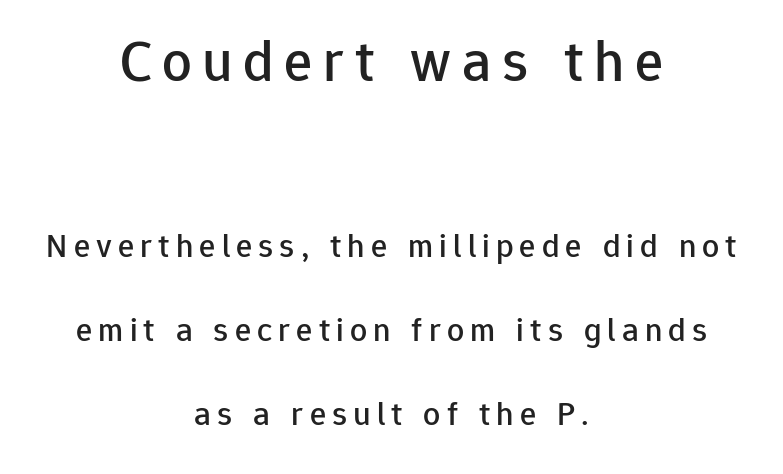
{"serif": "no", "italic": "no", "width": "normal", "stroke_contrast": "low", "x_height": "medium", "monospaced": "no", "underline": "no", "align": "center", "line_spacing": "loose", "line_spacing_ratio": 2.46, "larger_block": "first", "size_ratio": 1.74, "glyph_px": 59}
